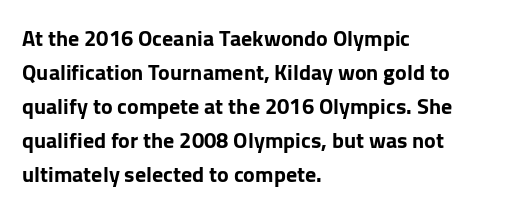
Q: Is the text italic (slanted)? A: No, it is upright.
Q: Is the text underlined? A: No.
Q: How is the paragraph aligned? A: Left-aligned.
Q: Is the spacing between letters normal or unusually wide? A: Normal.
Q: Is the spacing between lines tight, normal or loose? A: Normal.
